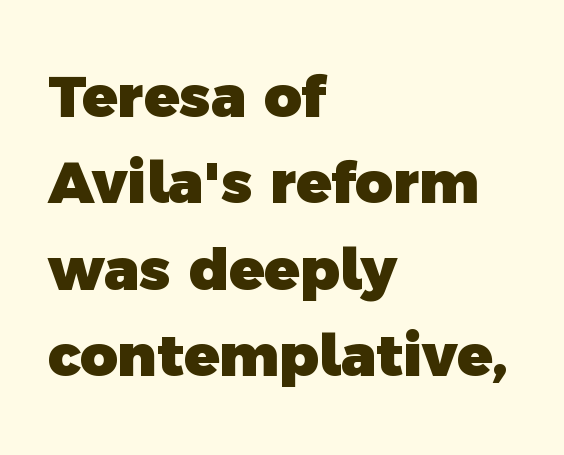
{"serif": "no", "bold": "yes", "weight": "heavy", "width": "normal", "x_height": "medium", "monospaced": "no", "underline": "no", "align": "left", "line_spacing": "normal", "line_spacing_ratio": 1.49, "letter_spacing": "normal", "letter_spacing_em": 0.0, "glyph_px": 58}
